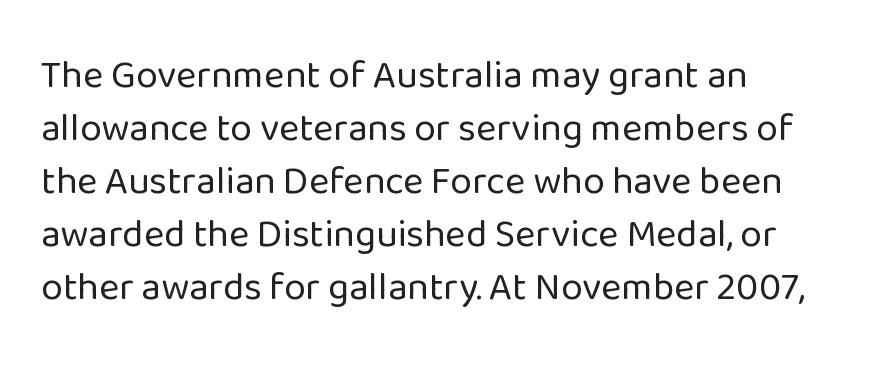
Q: Is the text bold? A: No.
Q: Is the text italic (slanted)? A: No, it is upright.
Q: Is the typeface a serif or a sans-serif typeface? A: Sans-serif.
Q: Is the text underlined? A: No.
Q: How is the paragraph aligned? A: Left-aligned.
Q: Is the spacing between letters normal or unusually wide? A: Normal.
Q: Is the spacing between lines tight, normal or loose? A: Normal.
Q: Width (condensed, normal, or wide)? A: Normal.
Q: Stroke contrast? A: Low.
Q: x-height? A: Medium.
Q: Monospaced? A: No.
